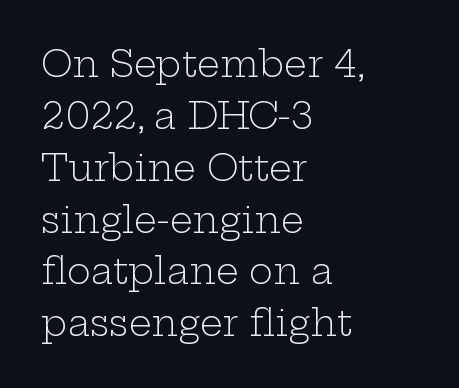
Q: Is the text bold? A: No.
Q: Is the text italic (slanted)? A: No, it is upright.
Q: Is the typeface a serif or a sans-serif typeface? A: Serif.
Q: Is the text underlined? A: No.
Q: How is the paragraph aligned? A: Left-aligned.
Q: Is the spacing between letters normal or unusually wide? A: Normal.
Q: Is the spacing between lines tight, normal or loose? A: Normal.
Q: Width (condensed, normal, or wide)? A: Wide.
Q: Stroke contrast? A: Low.
Q: x-height? A: Medium.
Q: Monospaced? A: No.
